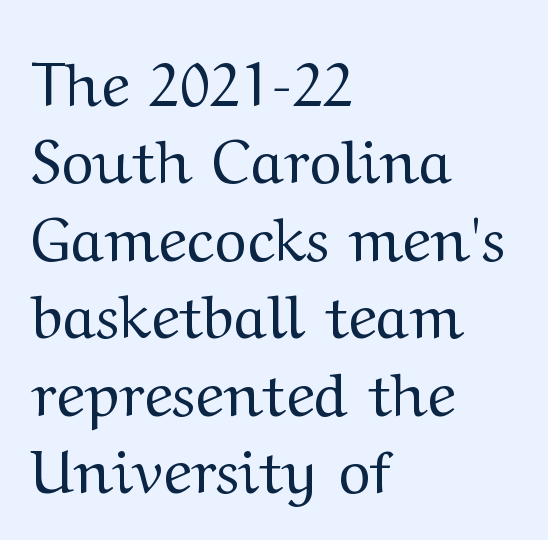
Leading: standard. Regarding serifs, this sample has them. Default kerning and tracking; the words read as compact shapes. If you drew a line through each stem, it would be perfectly vertical. Stems and bowls with no extra thickness — not bold. A classic flush-left, rag-right setting is used for this passage.
